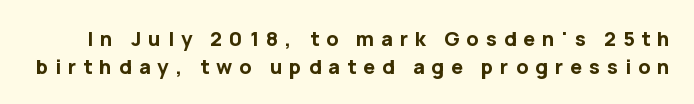
Q: Is the text bold? A: Yes.
Q: Is the text italic (slanted)? A: No, it is upright.
Q: Is the text underlined? A: No.
Q: Is the spacing between letters normal or unusually wide? A: Unusually wide.
Q: Is the spacing between lines tight, normal or loose? A: Normal.
